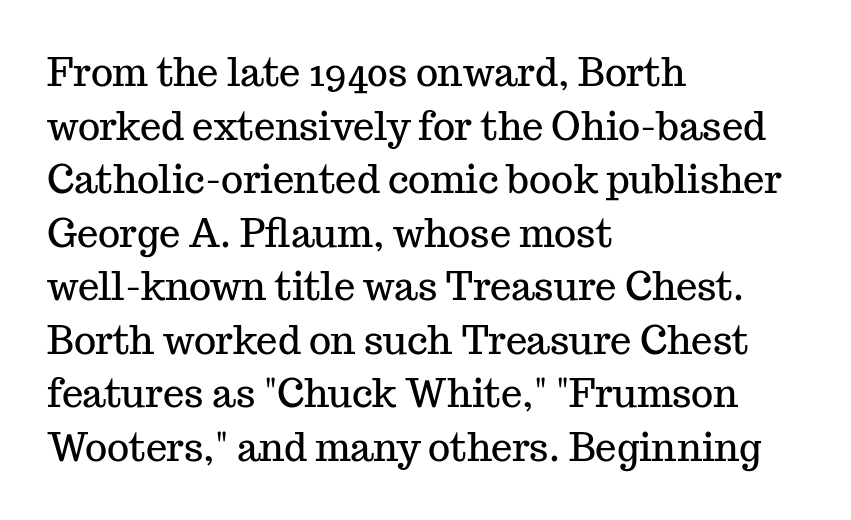
A typesetter would call this proportional, since set widths differ per character. How are the letters spaced? Ordinarily, with no added tracking. Descender tails drop into unmarked territory. To sum up the face: it has serifs.
